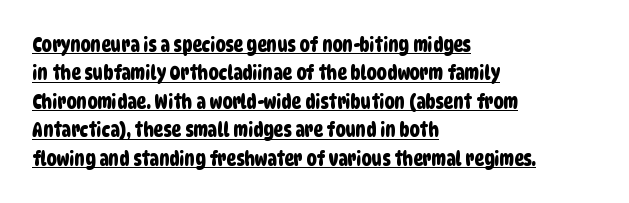
Q: Is the text underlined? A: Yes.
Q: How is the paragraph aligned? A: Left-aligned.
Q: Is the spacing between letters normal or unusually wide? A: Normal.
Q: Is the spacing between lines tight, normal or loose? A: Normal.
